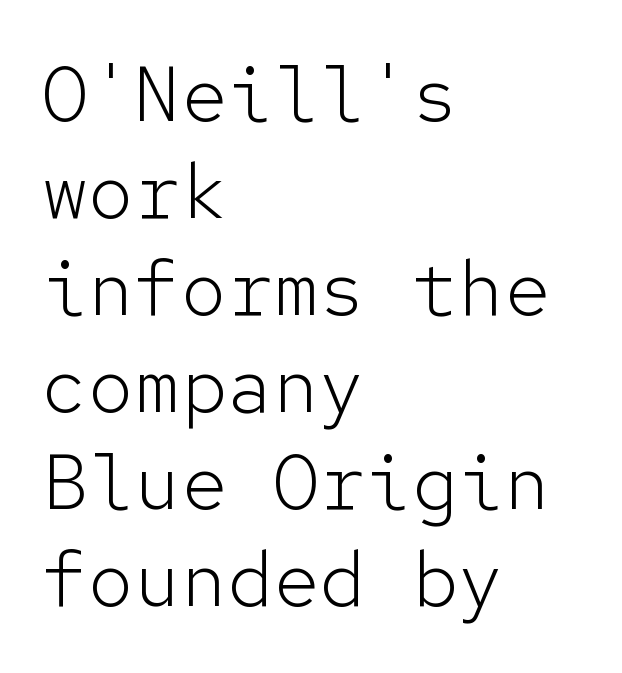
{"serif": "no", "italic": "no", "bold": "no", "weight": "light", "width": "normal", "stroke_contrast": "low", "x_height": "medium", "monospaced": "yes", "underline": "no", "align": "left", "line_spacing": "normal", "line_spacing_ratio": 1.26, "letter_spacing": "normal", "letter_spacing_em": 0.0, "glyph_px": 77}
